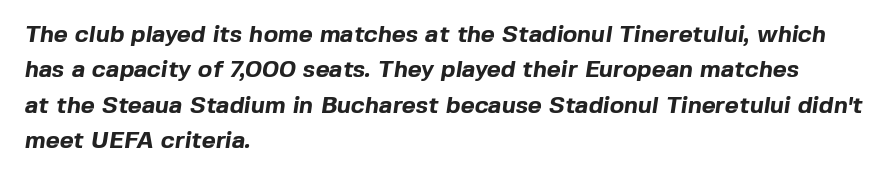
{"bold": "yes", "underline": "no", "align": "left", "line_spacing": "normal", "line_spacing_ratio": 1.47, "letter_spacing": "normal", "letter_spacing_em": 0.0, "glyph_px": 24}
